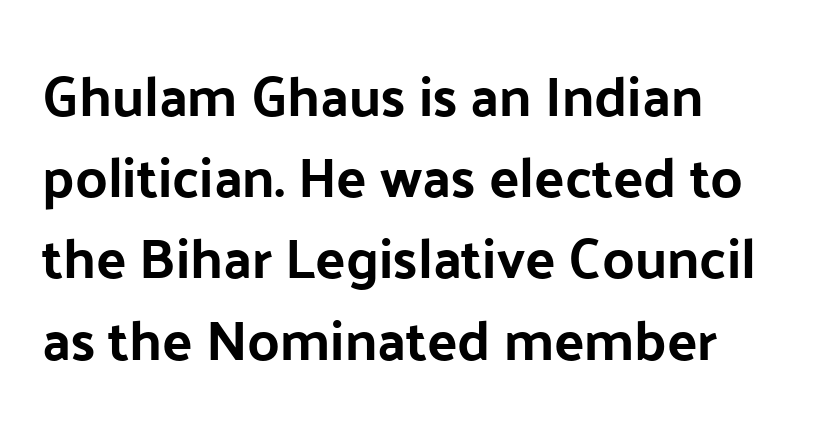
Q: Is the text bold? A: Yes.
Q: Is the text italic (slanted)? A: No, it is upright.
Q: Is the typeface a serif or a sans-serif typeface? A: Sans-serif.
Q: Is the text underlined? A: No.
Q: How is the paragraph aligned? A: Left-aligned.
Q: Is the spacing between letters normal or unusually wide? A: Normal.
Q: Is the spacing between lines tight, normal or loose? A: Normal.
Q: Width (condensed, normal, or wide)? A: Normal.
Q: Stroke contrast? A: Low.
Q: x-height? A: Medium.
Q: Monospaced? A: No.
